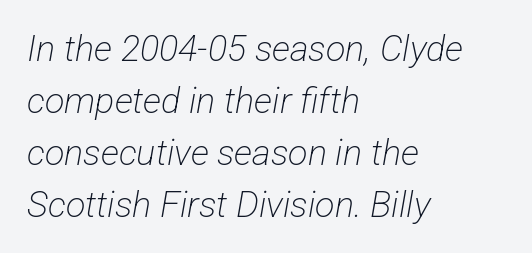
{"serif": "no", "bold": "no", "weight": "light", "width": "condensed", "stroke_contrast": "low", "x_height": "medium", "monospaced": "no", "underline": "no", "align": "left", "line_spacing": "normal", "line_spacing_ratio": 1.44, "letter_spacing": "normal", "letter_spacing_em": 0.0, "glyph_px": 36}
